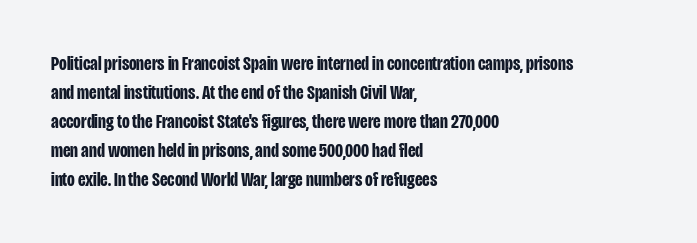
Q: Is the text bold? A: Yes.
Q: Is the text italic (slanted)? A: No, it is upright.
Q: Is the text underlined? A: No.
Q: How is the paragraph aligned? A: Left-aligned.
Q: Is the spacing between letters normal or unusually wide? A: Normal.
Q: Is the spacing between lines tight, normal or loose? A: Normal.
